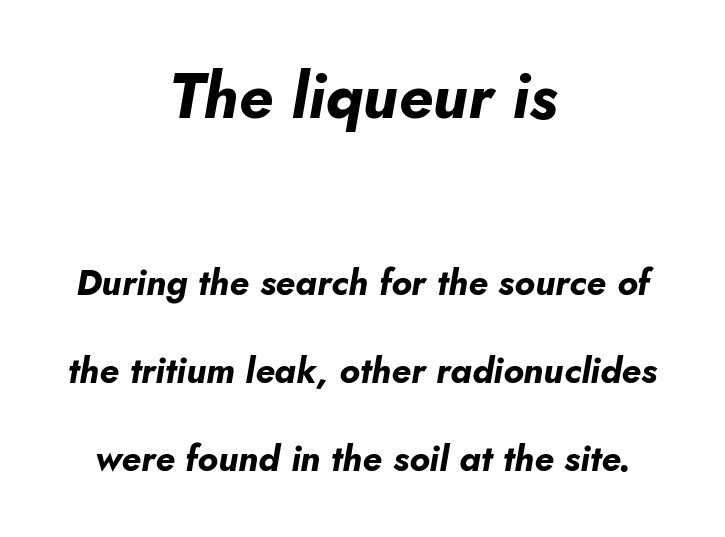
Q: Is the text bold? A: Yes.
Q: Is the text italic (slanted)? A: Yes, it leans right by about 10 degrees.
Q: Is the text underlined? A: No.
Q: How is the paragraph aligned? A: Centered.
Q: Is the spacing between letters normal or unusually wide? A: Normal.
Q: Is the spacing between lines tight, normal or loose? A: Loose.
Q: Which block of text is set in a larger size, the first (top) or the second (bottom)? A: The first (top) one.
Q: Width (condensed, normal, or wide)? A: Normal.
Q: Stroke contrast? A: Low.
Q: x-height? A: Small.
Q: Monospaced? A: No.
